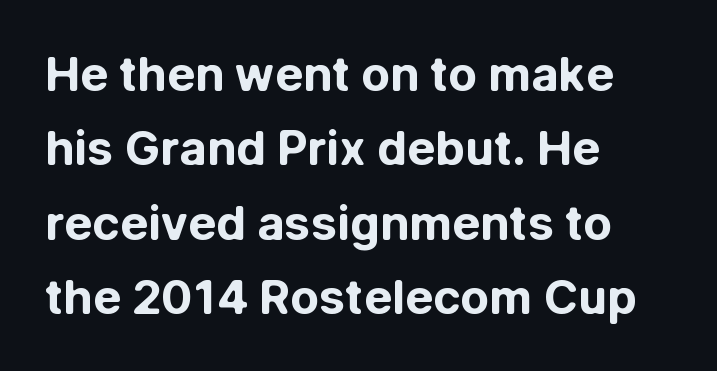
The image shows 47 px bold sans-serif type, upright; set left-aligned, normal line spacing (1.58x), normal letter spacing, not underlined; low stroke contrast and a medium x-height.
